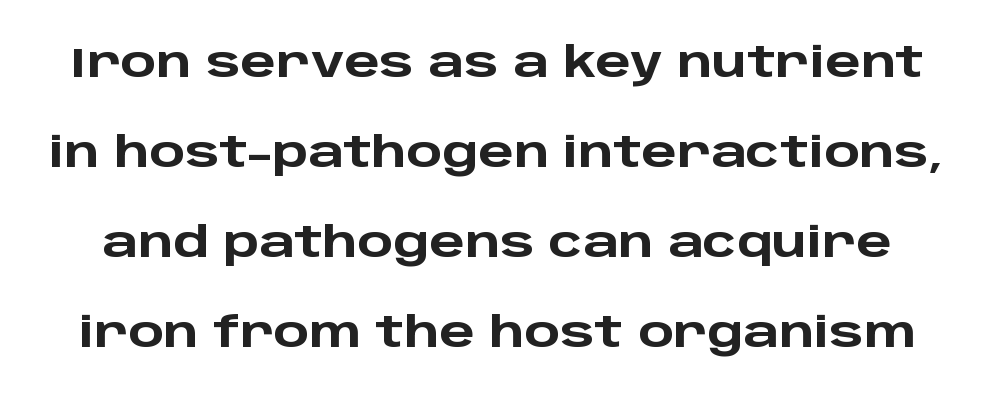
The image shows 42 px heavy, wide sans-serif type, upright; set loose line spacing (2.14x), normal letter spacing, not underlined; low stroke contrast and a large x-height.
